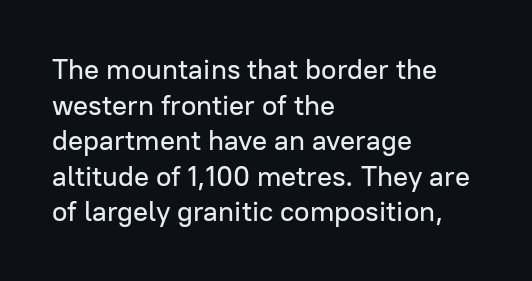
Q: Is the text italic (slanted)? A: No, it is upright.
Q: Is the typeface a serif or a sans-serif typeface? A: Sans-serif.
Q: Is the text underlined? A: No.
Q: How is the paragraph aligned? A: Left-aligned.
Q: Is the spacing between letters normal or unusually wide? A: Normal.
Q: Is the spacing between lines tight, normal or loose? A: Normal.
Q: Width (condensed, normal, or wide)? A: Normal.
Q: Stroke contrast? A: Low.
Q: x-height? A: Medium.
Q: Monospaced? A: No.
